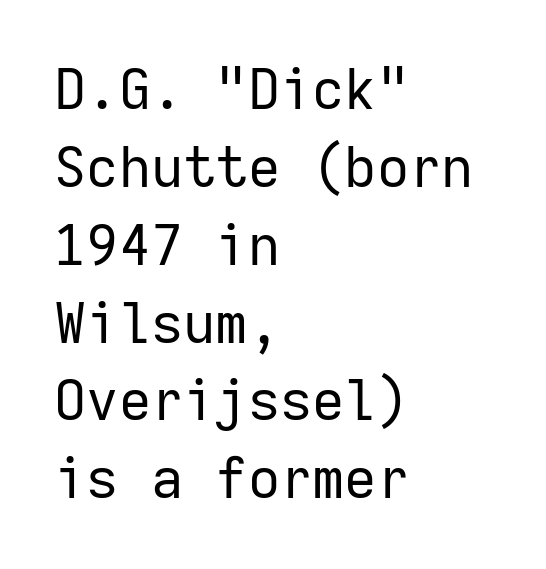
The image shows 56 px regular-weight sans-serif type, upright, monospaced; set left-aligned, normal line spacing (1.39x), normal letter spacing, not underlined; low stroke contrast and a medium x-height.
